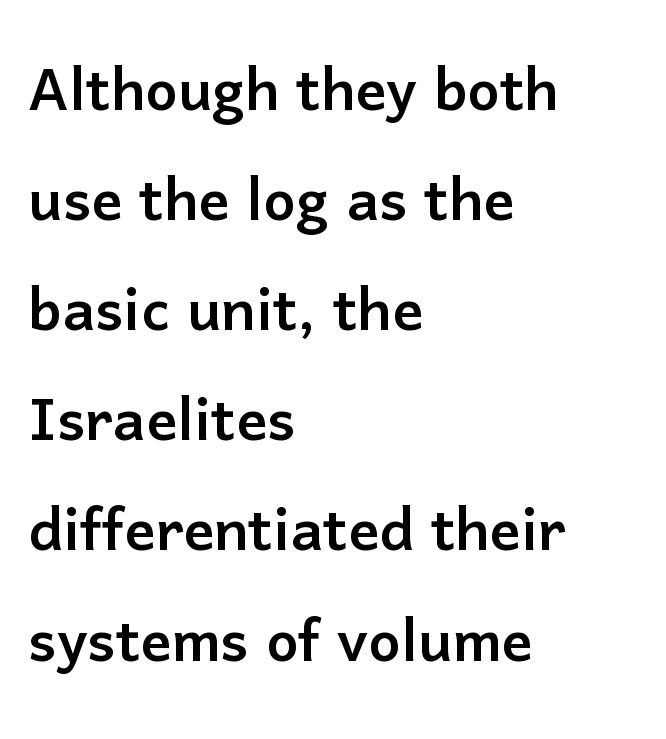
Q: Is the text italic (slanted)? A: No, it is upright.
Q: Is the typeface a serif or a sans-serif typeface? A: Sans-serif.
Q: Is the text underlined? A: No.
Q: How is the paragraph aligned? A: Left-aligned.
Q: Is the spacing between letters normal or unusually wide? A: Normal.
Q: Is the spacing between lines tight, normal or loose? A: Normal.
Q: Width (condensed, normal, or wide)? A: Normal.
Q: Stroke contrast? A: Low.
Q: x-height? A: Medium.
Q: Monospaced? A: No.
